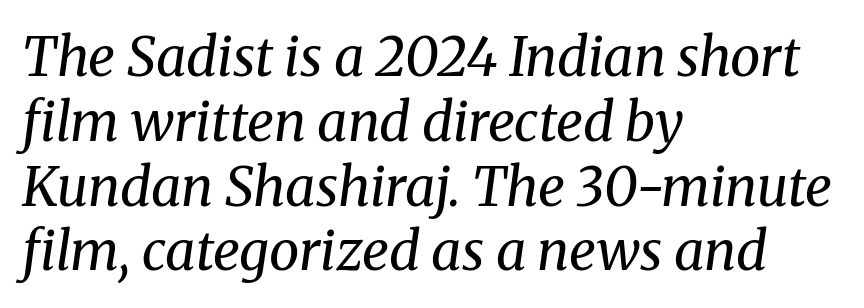
{"serif": "yes", "italic": "yes", "lean": "right", "slant_degrees": 8, "bold": "no", "weight": "regular", "width": "normal", "stroke_contrast": "medium", "x_height": "medium", "monospaced": "no", "underline": "no", "align": "left", "line_spacing_ratio": 1.2, "letter_spacing": "normal", "letter_spacing_em": 0.0, "glyph_px": 54}
